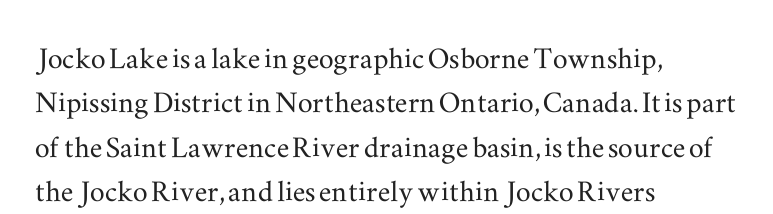
{"serif": "yes", "italic": "no", "width": "wide", "stroke_contrast": "medium", "x_height": "small", "monospaced": "no", "underline": "no", "align": "left", "line_spacing_ratio": 1.2, "letter_spacing": "normal", "letter_spacing_em": 0.0, "glyph_px": 37}
